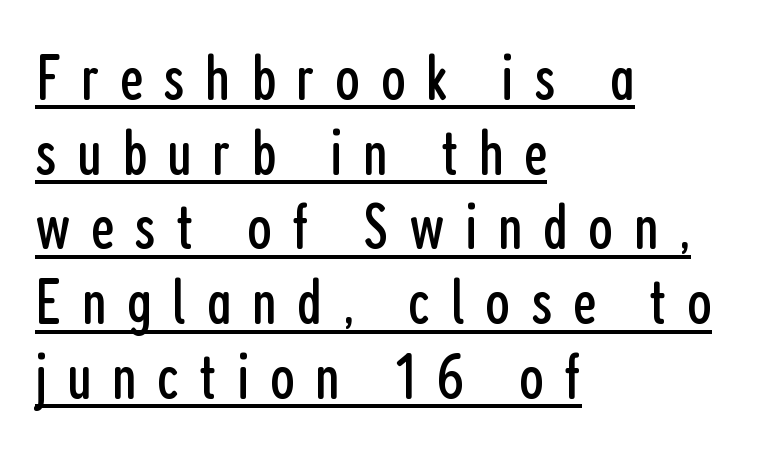
Q: Is the text bold? A: No.
Q: Is the text italic (slanted)? A: No, it is upright.
Q: Is the typeface a serif or a sans-serif typeface? A: Sans-serif.
Q: Is the text underlined? A: Yes.
Q: How is the paragraph aligned? A: Left-aligned.
Q: Is the spacing between letters normal or unusually wide? A: Unusually wide.
Q: Is the spacing between lines tight, normal or loose? A: Tight.
Q: Width (condensed, normal, or wide)? A: Condensed.
Q: Stroke contrast? A: Low.
Q: x-height? A: Medium.
Q: Monospaced? A: No.
